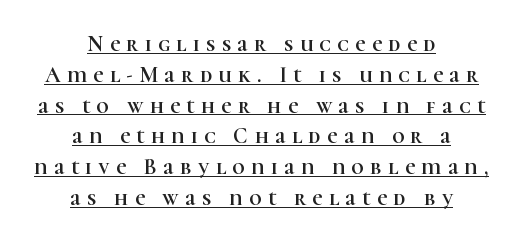
The image shows 22 px text type, upright; set centered, normal line spacing (1.4x), unusually wide letter spacing (+0.29 em), underlined.
